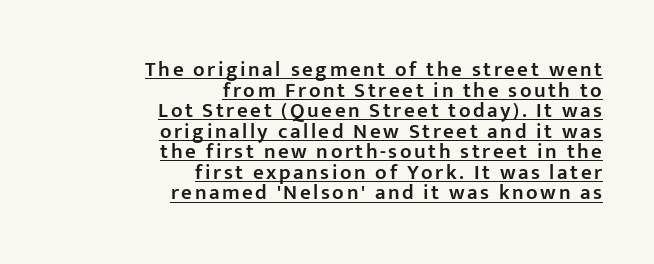
The image shows 21 px text type, upright; set right-aligned, tight line spacing (0.98x), underlined.
